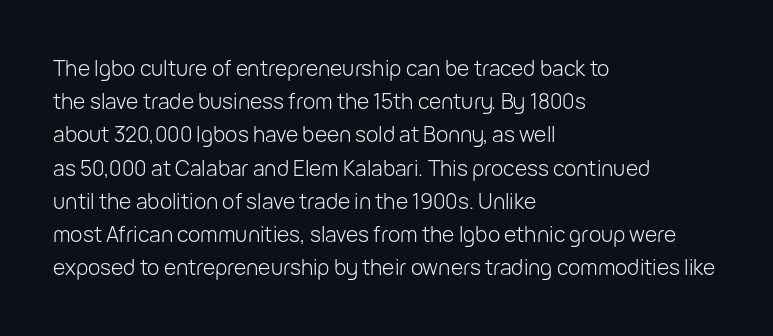
Q: Is the text bold? A: No.
Q: Is the text italic (slanted)? A: No, it is upright.
Q: Is the text underlined? A: No.
Q: How is the paragraph aligned? A: Left-aligned.
Q: Is the spacing between letters normal or unusually wide? A: Normal.
Q: Is the spacing between lines tight, normal or loose? A: Normal.
